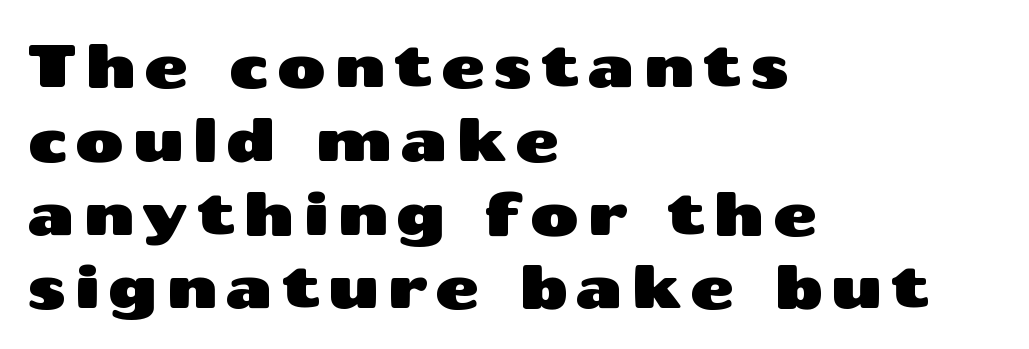
The passage shown is not underscored anywhere. The face used here is a sans, in the tradition of grotesques and geometrics. The type sits square on the baseline with zero lean. Varying glyph widths throughout — classic text-font behaviour. The compositor pushed each line to the left boundary.
